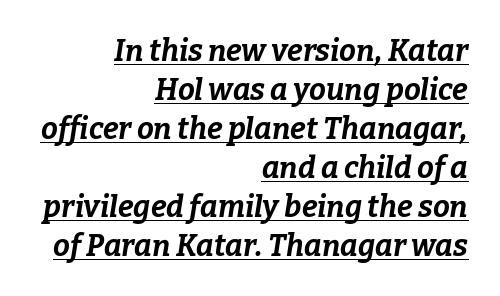
The image shows 30 px bold type, italic (leaning right); set right-aligned, normal line spacing (1.3x), normal letter spacing, underlined; low stroke contrast and a medium x-height.
